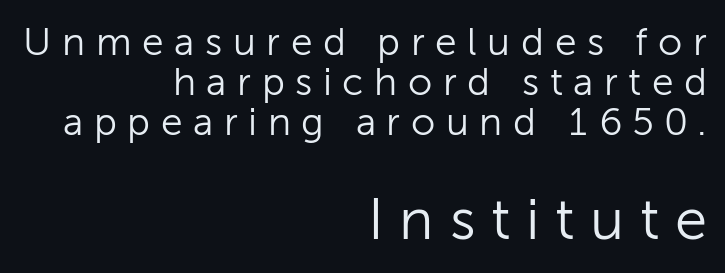
The block sitting lower on the canvas is the one with enlarged characters. This rendering features lettering with no underline. The ragged edge is on the left, which tells us the setting is flush right. This sample trades vertical openness for compactness between lines. The passage shown is typed in a proportional face where columns would drift. In terms of letterform style, serifs are entirely absent.
